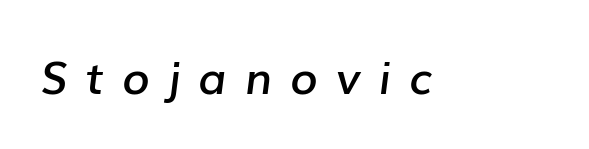
Q: Is the text bold? A: Semi-bold.
Q: Is the text italic (slanted)? A: Yes, it leans right by about 7 degrees.
Q: Is the text underlined? A: No.
Q: Is the spacing between letters normal or unusually wide? A: Unusually wide.
Q: Width (condensed, normal, or wide)? A: Normal.
Q: Stroke contrast? A: Low.
Q: x-height? A: Medium.
Q: Monospaced? A: No.
